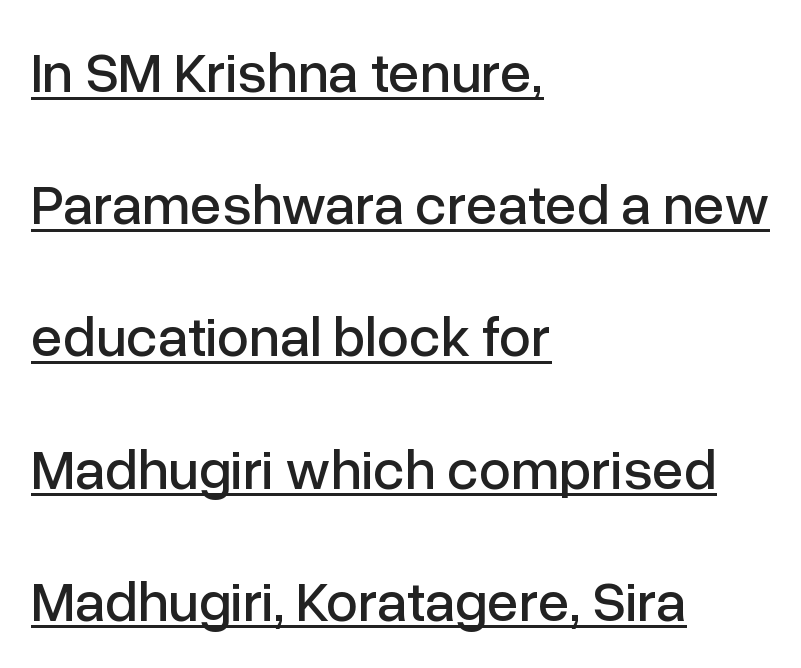
The image shows 57 px sans-serif type, upright; set left-aligned, loose line spacing (2.32x), normal letter spacing, underlined; low stroke contrast and a medium x-height.
